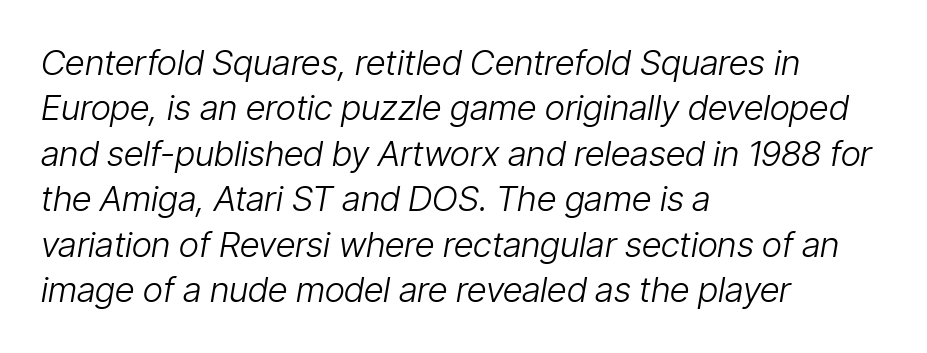
Q: Is the text bold? A: No.
Q: Is the text italic (slanted)? A: Yes, it leans right by about 9 degrees.
Q: Is the text underlined? A: No.
Q: How is the paragraph aligned? A: Left-aligned.
Q: Is the spacing between letters normal or unusually wide? A: Normal.
Q: Is the spacing between lines tight, normal or loose? A: Normal.
Q: Width (condensed, normal, or wide)? A: Condensed.
Q: Stroke contrast? A: Low.
Q: x-height? A: Medium.
Q: Monospaced? A: No.
